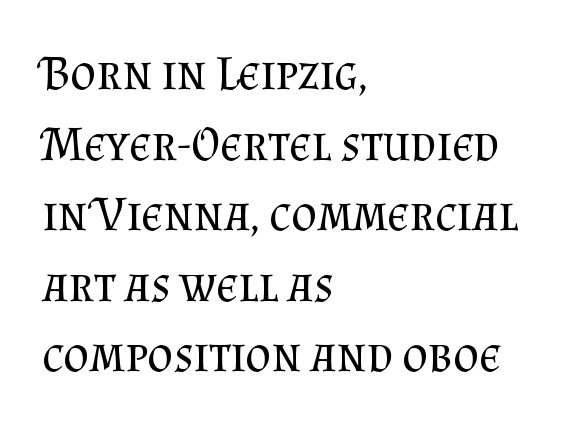
{"serif": "yes", "italic": "no", "bold": "no", "weight": "regular", "width": "normal", "stroke_contrast": "medium", "x_height": "small", "monospaced": "no", "underline": "no", "align": "left", "line_spacing": "normal", "line_spacing_ratio": 1.44, "letter_spacing": "normal", "letter_spacing_em": 0.0, "glyph_px": 49}
